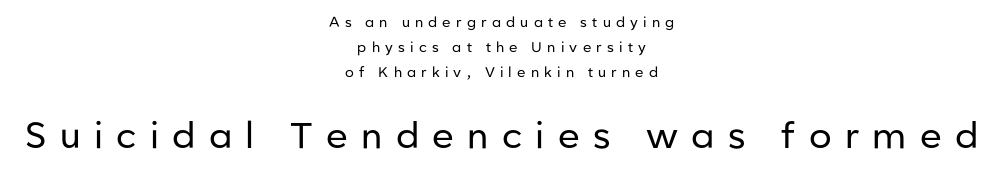
Reading down the block, each line starts at a different indent, mirrored at its end. Check under the words: just untouched page. Unlike a traditional serif, this face leaves its strokes unadorned. This sample has the flowing, uneven cadence of proportional lettering. Top chunk: small. Bottom chunk: large. This sample uses expanded letter spacing, leaving extra air between glyphs.
